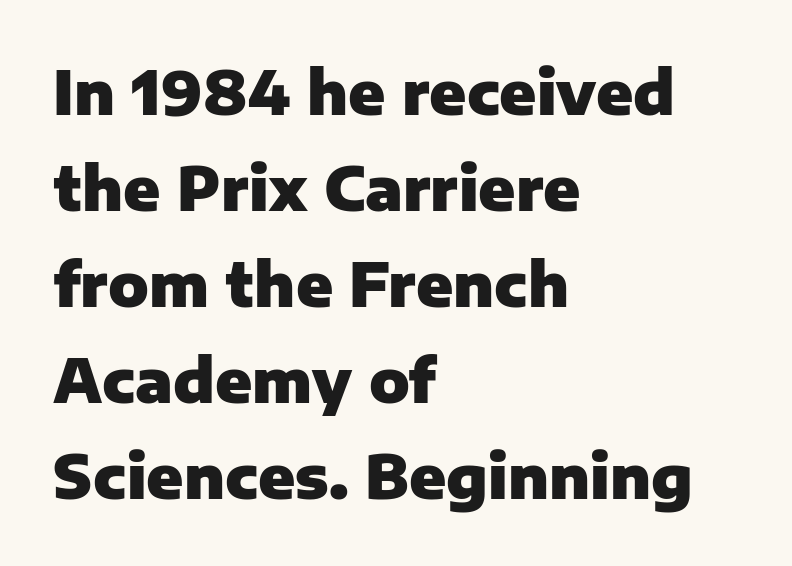
The image shows 60 px heavy sans-serif type, upright; set left-aligned, normal line spacing (1.6x), normal letter spacing, not underlined; low stroke contrast and a medium x-height.
